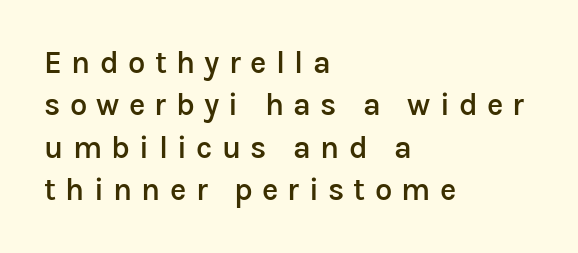
{"serif": "no", "italic": "no", "bold": "semi", "weight": "semibold", "width": "normal", "stroke_contrast": "low", "x_height": "medium", "monospaced": "no", "underline": "no", "align": "left", "line_spacing": "normal", "line_spacing_ratio": 1.37, "letter_spacing": "wide", "letter_spacing_em": 0.3, "glyph_px": 31}
